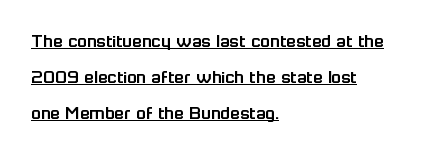
Q: Is the text italic (slanted)? A: No, it is upright.
Q: Is the text underlined? A: Yes.
Q: How is the paragraph aligned? A: Left-aligned.
Q: Is the spacing between letters normal or unusually wide? A: Normal.
